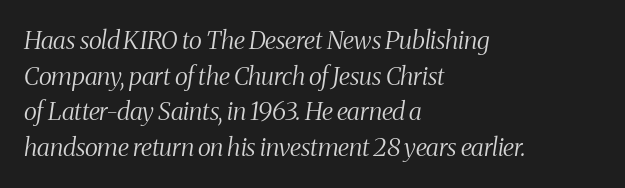
The image shows 25 px text type, italic (leaning right); set left-aligned, normal line spacing (1.43x), normal letter spacing, not underlined.
